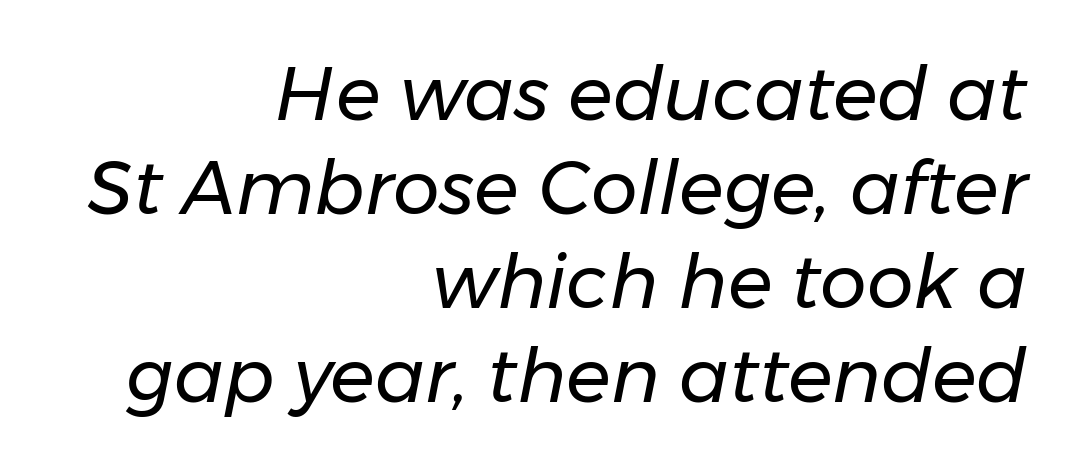
The typesetter chose a ragged-left arrangement here. Characters follow at the spacing the type designer built in. Proportional: the letters do not fall into vertical columns. The font sits on the lighter half of the weight spectrum, regular included. Quick note: underline off.
